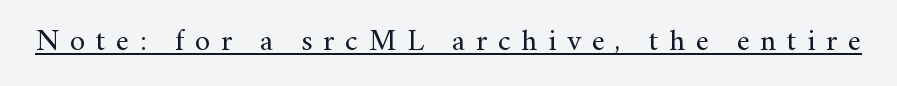
These glyphs show unthickened strokes, regular width or finer. You could not count columns in this text — the font is proportionally spaced. The letters are spread apart with noticeably loose tracking. Is this a sans? No — the strokes have serifs. The lettering is marked with a stroke running underneath it. No italicization has been applied; the sample stays upright.
